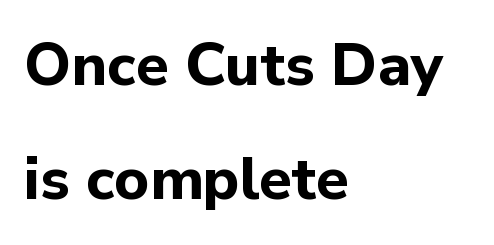
Rule under the text: the space is simply empty. The typesetter chose a ragged-right arrangement here. You can tell it's not italic because the verticals are truly vertical. Regarding leading, the lines here are spaced well apart. Notice how thick the strokes are: this is what a full bold looks like.
